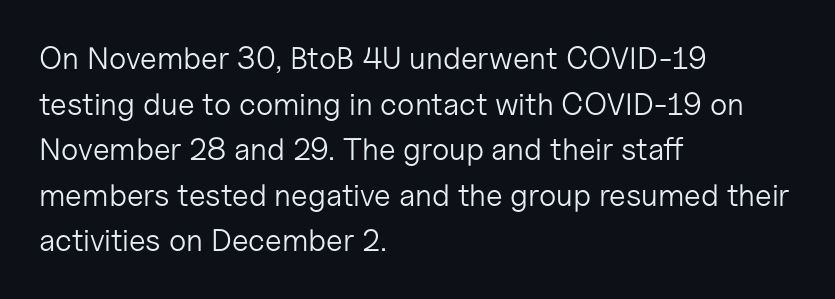
This reads as an unemphasized weight, regular at the heaviest. In CSS terms this would be text-align: left. This rendering leaves character spacing at its baseline value. Vertical spacing — default.
